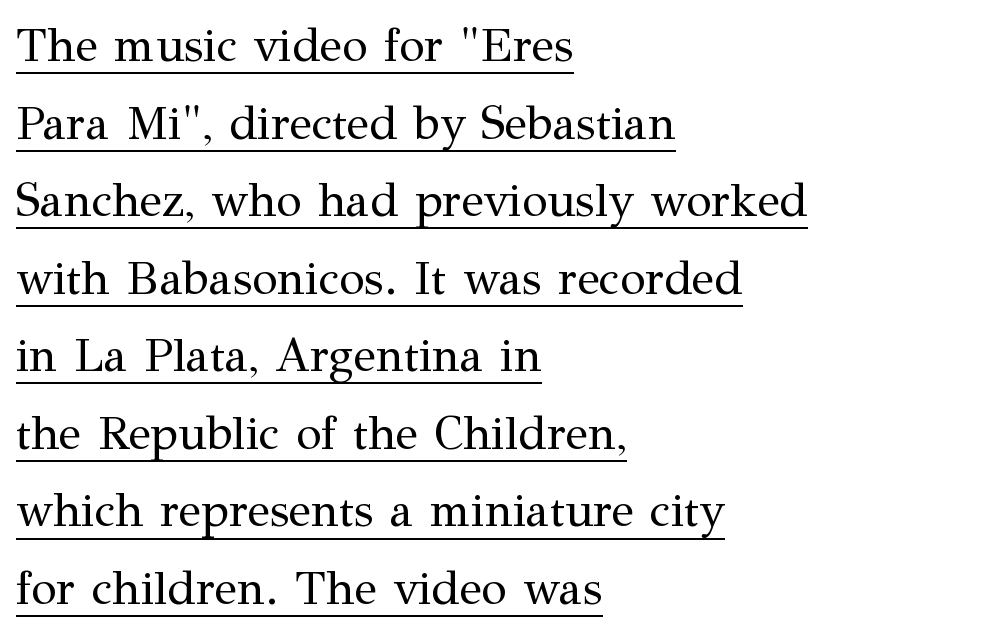
Q: Is the text bold? A: No.
Q: Is the text italic (slanted)? A: No, it is upright.
Q: Is the typeface a serif or a sans-serif typeface? A: Serif.
Q: Is the text underlined? A: Yes.
Q: How is the paragraph aligned? A: Left-aligned.
Q: Is the spacing between letters normal or unusually wide? A: Normal.
Q: Is the spacing between lines tight, normal or loose? A: Normal.
Q: Width (condensed, normal, or wide)? A: Normal.
Q: Stroke contrast? A: Medium.
Q: x-height? A: Medium.
Q: Monospaced? A: No.
